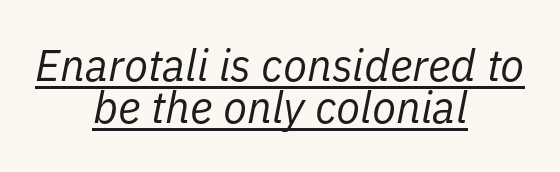
{"italic": "yes", "lean": "right", "slant_degrees": 11, "bold": "no", "weight": "regular", "width": "normal", "stroke_contrast": "low", "x_height": "medium", "monospaced": "no", "underline": "yes", "align": "center", "line_spacing": "tight", "line_spacing_ratio": 0.96, "letter_spacing": "normal", "letter_spacing_em": 0.0, "glyph_px": 44}
